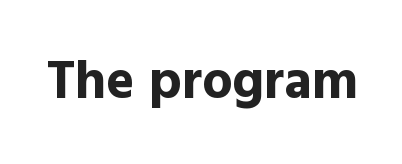
Its strokes are broad and dark, the hallmark of bold type. Look at the tracking — it's just the regular setting, nothing added. Think of a printed novel: that variable character pitch is what you see here. The type sits square on the baseline with zero lean.
